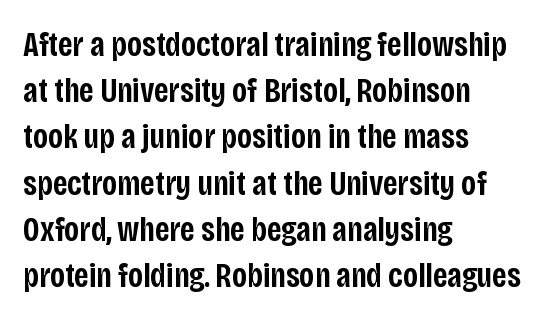
Nope, not italic — everything's standing straight. The letters advance in unequal steps, a hallmark of proportional type. Vertically, the passage feels balanced, rows spaced as you'd expect. Is the letter spacing exaggerated? No — it looks like the ordinary default. Short and long lines alike share a common starting point at left. The gap between lines stays unmarked.
